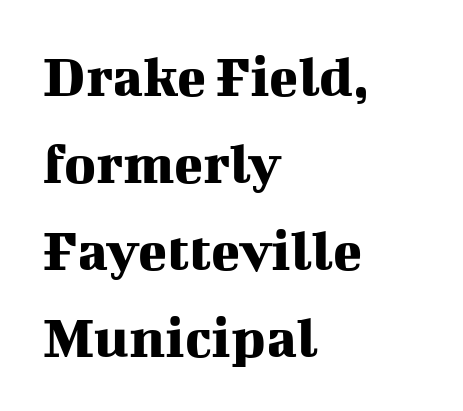
The image shows 60 px serif type, upright; set left-aligned, normal line spacing (1.45x), normal letter spacing, not underlined; medium stroke contrast and a medium x-height.
